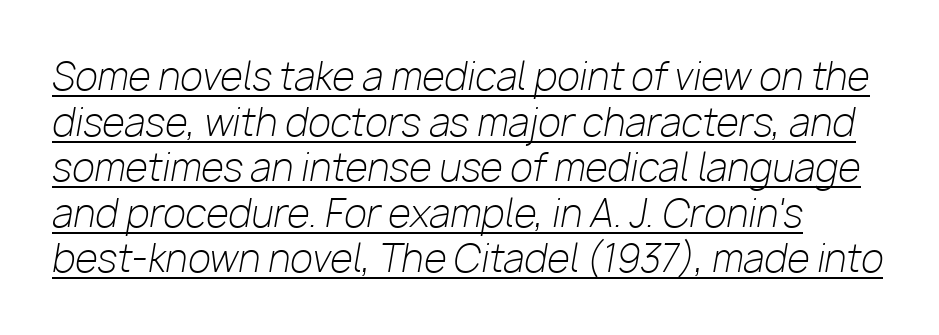
Q: Is the text bold? A: No.
Q: Is the text italic (slanted)? A: Yes, it leans right by about 10 degrees.
Q: Is the text underlined? A: Yes.
Q: How is the paragraph aligned? A: Left-aligned.
Q: Is the spacing between letters normal or unusually wide? A: Normal.
Q: Width (condensed, normal, or wide)? A: Normal.
Q: Stroke contrast? A: Low.
Q: x-height? A: Medium.
Q: Monospaced? A: No.
